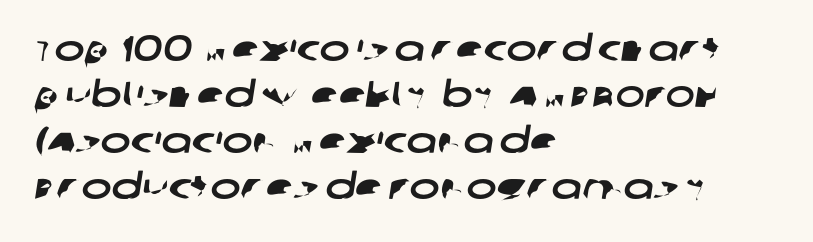
Q: Is the typeface a serif or a sans-serif typeface? A: Sans-serif.
Q: Is the text underlined? A: No.
Q: How is the paragraph aligned? A: Left-aligned.
Q: Is the spacing between letters normal or unusually wide? A: Normal.
Q: Is the spacing between lines tight, normal or loose? A: Normal.
Q: Width (condensed, normal, or wide)? A: Wide.
Q: Stroke contrast? A: Low.
Q: x-height? A: Large.
Q: Monospaced? A: No.
